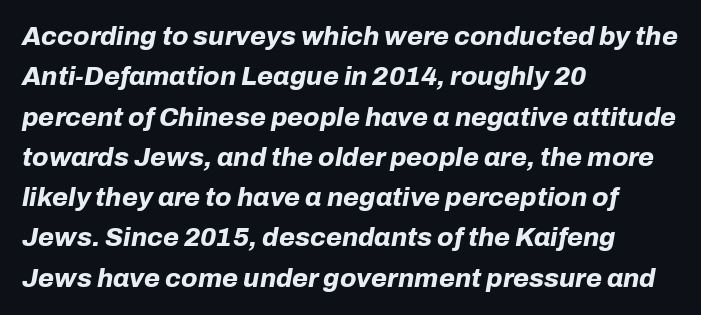
{"italic": "yes", "lean": "right", "slant_degrees": 10, "bold": "yes", "underline": "no", "align": "left", "line_spacing": "normal", "line_spacing_ratio": 1.55, "letter_spacing": "normal", "letter_spacing_em": 0.0, "glyph_px": 26}
